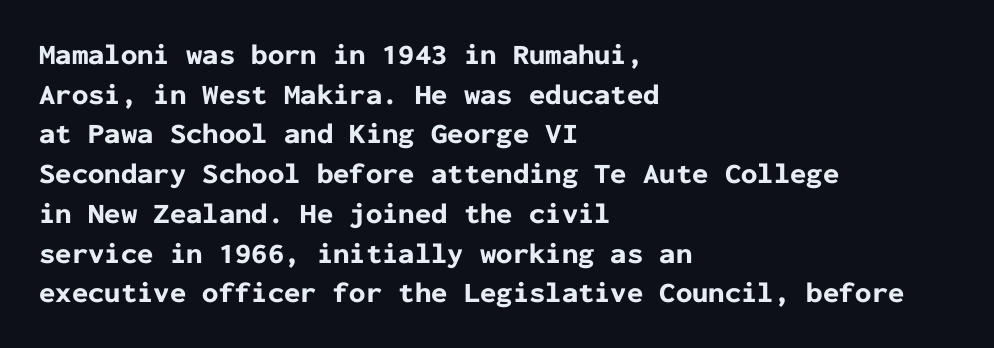
Q: Is the text bold? A: Yes.
Q: Is the text italic (slanted)? A: No, it is upright.
Q: Is the typeface a serif or a sans-serif typeface? A: Sans-serif.
Q: Is the text underlined? A: No.
Q: How is the paragraph aligned? A: Left-aligned.
Q: Is the spacing between letters normal or unusually wide? A: Normal.
Q: Is the spacing between lines tight, normal or loose? A: Normal.
Q: Width (condensed, normal, or wide)? A: Normal.
Q: Stroke contrast? A: Low.
Q: x-height? A: Medium.
Q: Monospaced? A: Yes.
